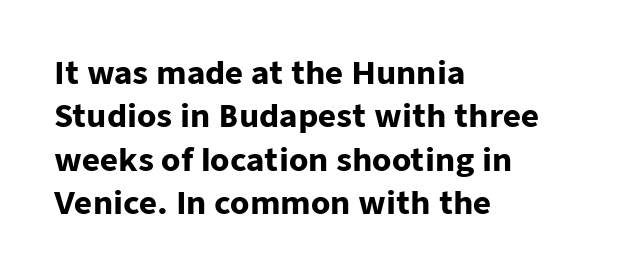
{"serif": "no", "italic": "no", "bold": "yes", "weight": "heavy", "width": "normal", "stroke_contrast": "low", "x_height": "medium", "monospaced": "no", "underline": "no", "align": "left", "line_spacing": "normal", "line_spacing_ratio": 1.4, "letter_spacing": "normal", "letter_spacing_em": 0.0, "glyph_px": 31}
